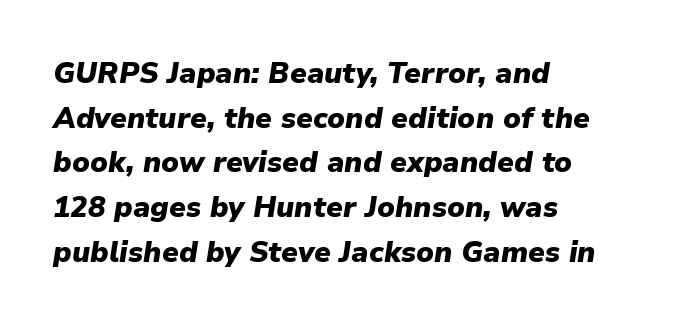
The image shows 29 px heavy type, italic (leaning right); set left-aligned, normal line spacing (1.54x), normal letter spacing, not underlined; low stroke contrast and a medium x-height.
